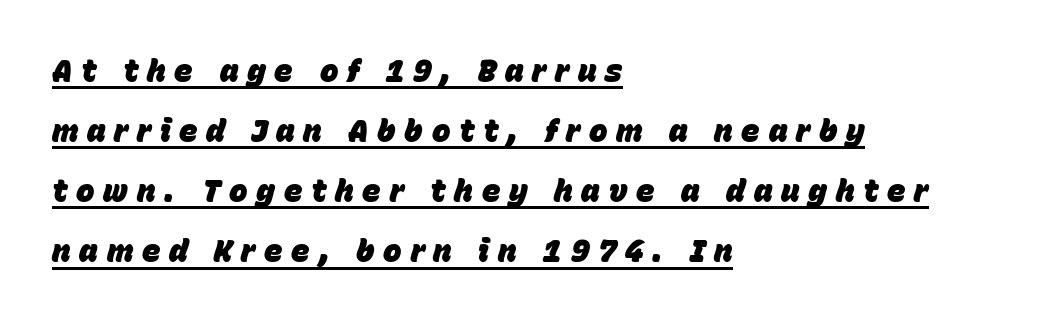
The specimen reads as italic at a glance. Do the characters align in a grid? No, the font is proportional. Glance below the letters and you will spot a drawn line. Notice how thick the strokes are: this is what a full bold looks like.
